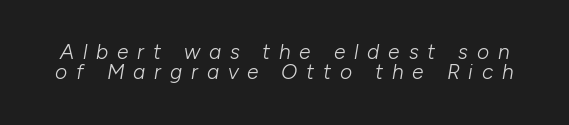
{"italic": "yes", "lean": "right", "slant_degrees": 10, "bold": "no", "underline": "no", "line_spacing": "tight", "line_spacing_ratio": 0.96, "letter_spacing": "wide", "letter_spacing_em": 0.42, "glyph_px": 21}
